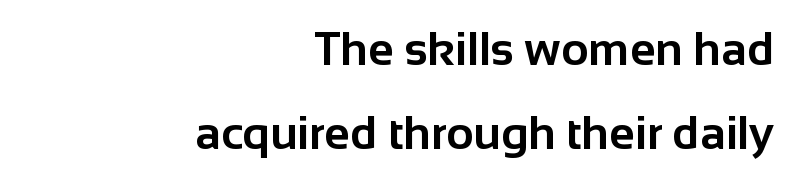
The zone under the glyphs is completely vacant. This is heavy type, rendered in bold. What kind of face is this? One without serifs — a sans. The letters stand upright; this is a roman face. A typesetter would call this zero additional tracking. Layout note: lines flush right.
